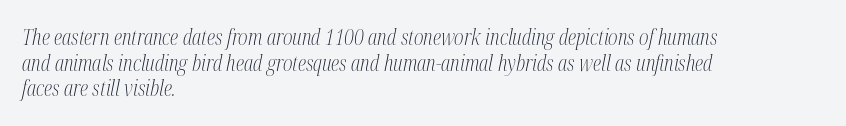
The image shows 21 px text type, italic (leaning right); set left-aligned, line spacing 1.22x, normal letter spacing, not underlined.
